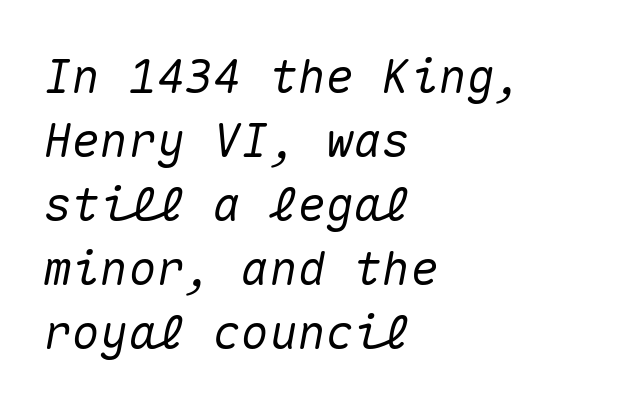
{"italic": "yes", "lean": "right", "slant_degrees": 10, "width": "normal", "stroke_contrast": "medium", "x_height": "medium", "monospaced": "yes", "underline": "no", "align": "left", "line_spacing": "normal", "line_spacing_ratio": 1.36, "letter_spacing": "normal", "letter_spacing_em": 0.0, "glyph_px": 47}
